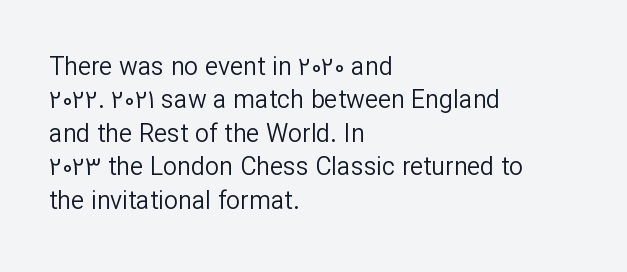
Notice how the stems are strictly vertical — no italics here. Clear beneath every line of the passage. Compared with typical paragraphs, the rows here are spaced about the same. The letters look calm and open, with moderate or lighter stems. Spacing between characters is what you'd get straight out of the box.
